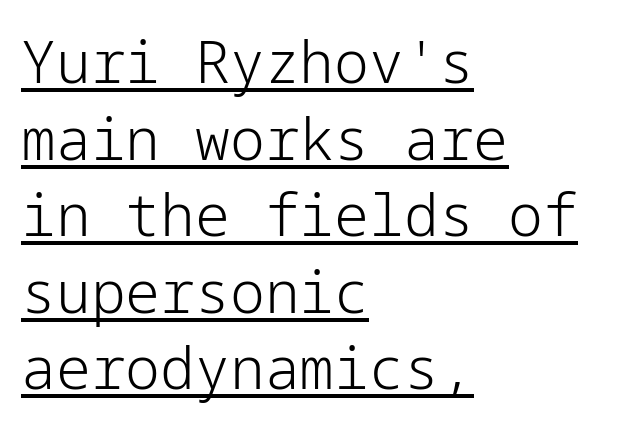
{"serif": "no", "italic": "no", "bold": "no", "weight": "light", "width": "normal", "stroke_contrast": "low", "x_height": "medium", "underline": "yes", "align": "left", "line_spacing": "normal", "line_spacing_ratio": 1.32, "letter_spacing": "normal", "letter_spacing_em": 0.0, "glyph_px": 58}
